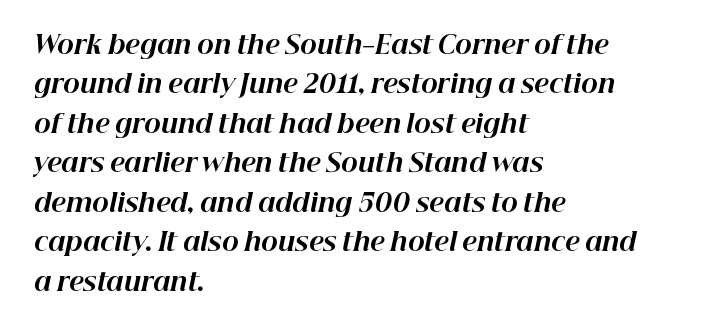
The image shows 25 px bold type, italic (leaning right); set left-aligned, normal line spacing (1.58x), normal letter spacing, not underlined.
